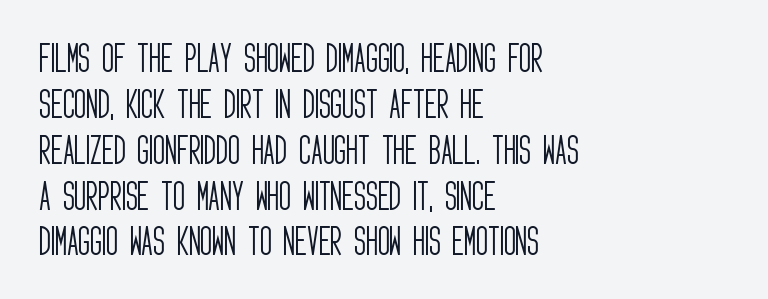
A typesetter would label this face a sans. Varying glyph widths throughout — classic text-font behaviour. Anything drawn beneath the words? Only blank space. If you drew a ruler down the left edge, every line would touch it.
